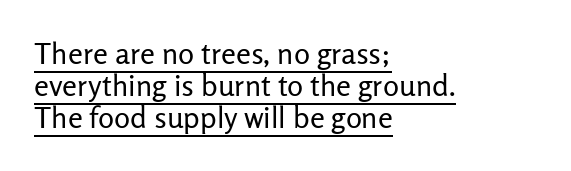
A typesetter would call this zero additional tracking. If you measured baseline to baseline, you'd find a short distance. Upright lettering throughout. This is sans-serif lettering, the kind often seen on screens and signage.
